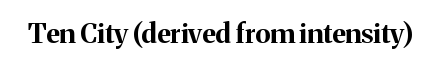
Q: Is the text bold? A: Yes.
Q: Is the text italic (slanted)? A: No, it is upright.
Q: Is the text underlined? A: No.
Q: Is the spacing between letters normal or unusually wide? A: Normal.
